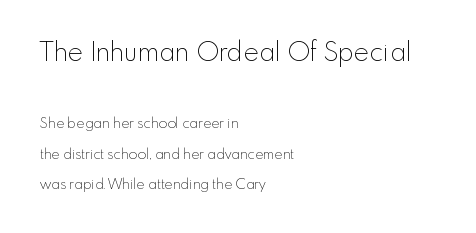
{"italic": "no", "bold": "no", "underline": "no", "align": "left", "line_spacing": "loose", "line_spacing_ratio": 2.17, "letter_spacing": "normal", "letter_spacing_em": 0.0, "larger_block": "first", "size_ratio": 1.86, "glyph_px": 26}
